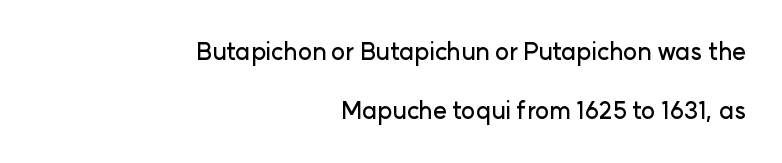
You could call the tracking neutral — neither tight nor loose. The zone under the glyphs is completely vacant. These lines are set flush right with a ragged left edge. This block would shrink considerably if given ordinary leading; it's expanded now.
